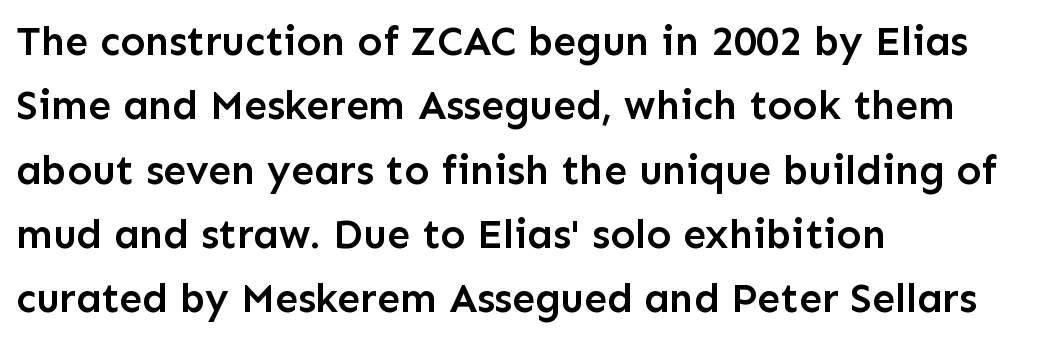
{"serif": "no", "italic": "no", "bold": "semi", "weight": "semibold", "width": "normal", "stroke_contrast": "low", "x_height": "medium", "monospaced": "no", "underline": "no", "align": "left", "line_spacing": "normal", "line_spacing_ratio": 1.57, "letter_spacing": "normal", "letter_spacing_em": 0.0, "glyph_px": 41}
